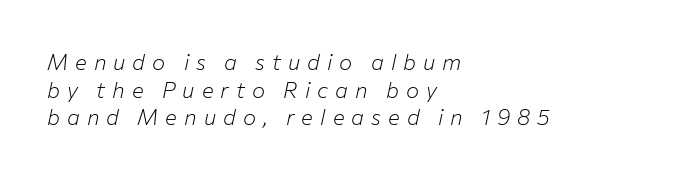
The image shows 22 px text type, italic (leaning right); set left-aligned, normal line spacing (1.26x), unusually wide letter spacing (+0.32 em), not underlined.
